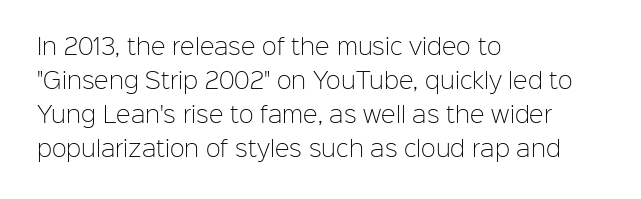
These lines stack with their left ends in a neat column. Any mark beneath the type? The region is blank. Short note: letters normally spaced. The type sits square on the baseline with zero lean.
